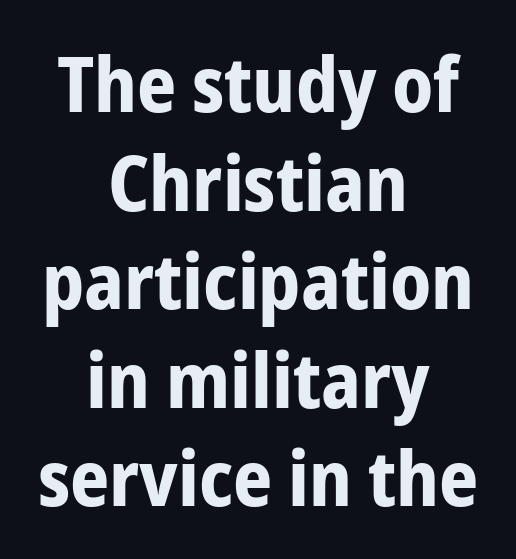
Q: Is the text bold? A: Yes.
Q: Is the text italic (slanted)? A: No, it is upright.
Q: Is the typeface a serif or a sans-serif typeface? A: Sans-serif.
Q: Is the text underlined? A: No.
Q: How is the paragraph aligned? A: Centered.
Q: Is the spacing between letters normal or unusually wide? A: Normal.
Q: Is the spacing between lines tight, normal or loose? A: Normal.
Q: Width (condensed, normal, or wide)? A: Condensed.
Q: Stroke contrast? A: Low.
Q: x-height? A: Medium.
Q: Monospaced? A: No.
